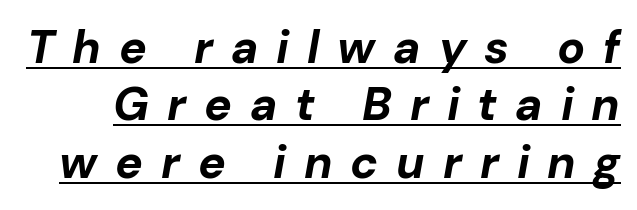
{"italic": "yes", "lean": "right", "slant_degrees": 10, "bold": "yes", "weight": "bold", "width": "normal", "stroke_contrast": "low", "x_height": "medium", "monospaced": "no", "underline": "yes", "line_spacing": "normal", "line_spacing_ratio": 1.25, "letter_spacing": "wide", "letter_spacing_em": 0.39, "glyph_px": 46}
